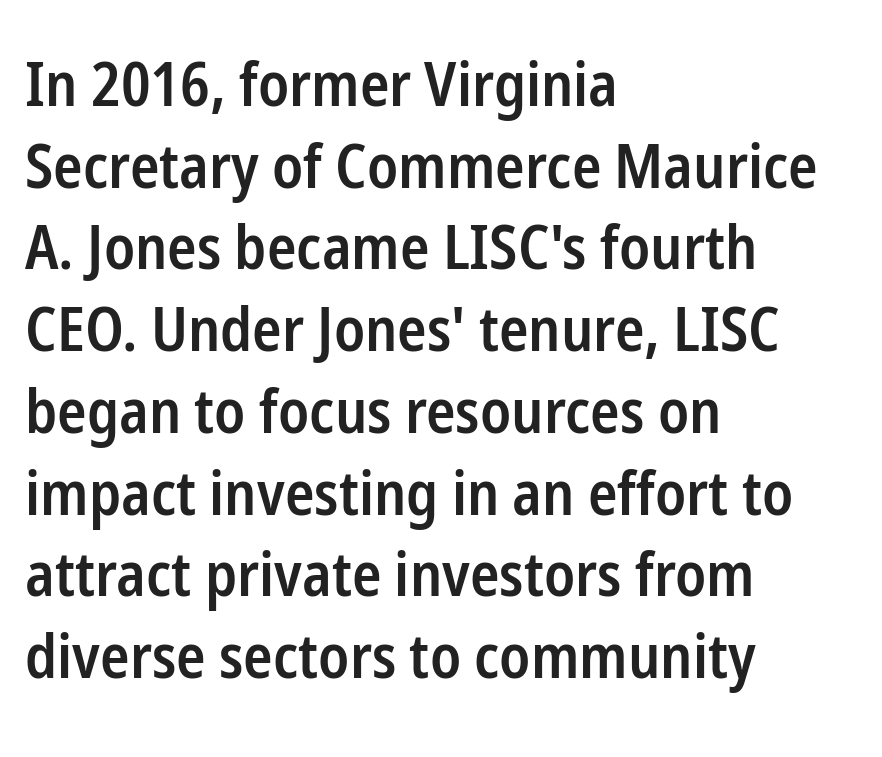
{"serif": "no", "italic": "no", "bold": "semi", "weight": "semibold", "width": "condensed", "stroke_contrast": "low", "x_height": "medium", "monospaced": "no", "underline": "no", "align": "left", "line_spacing": "normal", "line_spacing_ratio": 1.34, "letter_spacing": "normal", "letter_spacing_em": 0.0, "glyph_px": 61}
